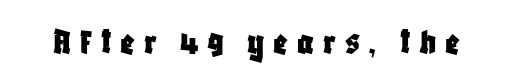
The image shows 38 px condensed sans-serif type, upright; set unusually wide letter spacing (+0.23 em), not underlined; low stroke contrast and a large x-height.
